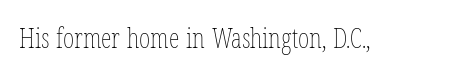
Q: Is the text bold? A: No.
Q: Is the text italic (slanted)? A: No, it is upright.
Q: Is the text underlined? A: No.
Q: Is the spacing between letters normal or unusually wide? A: Normal.
